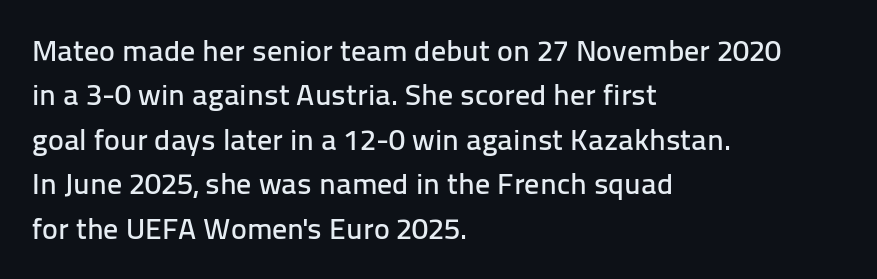
Each letter's strokes conclude bluntly, with no projecting serifs. The letters sit at their default tracking, neither squeezed nor spread. The paragraph shown leans on its left margin. Quick note: underline off.
